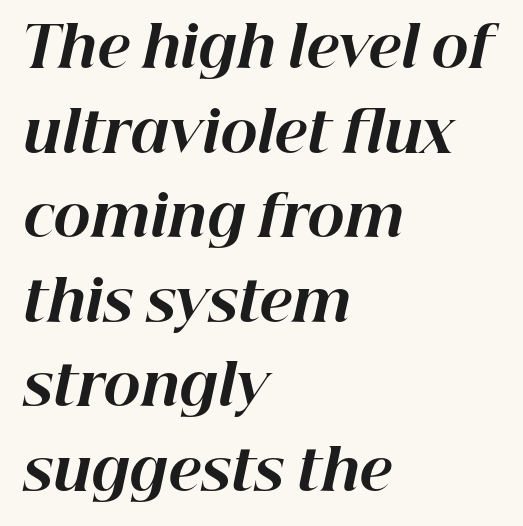
Q: Is the text bold? A: Yes.
Q: Is the text italic (slanted)? A: Yes, it leans right by about 12 degrees.
Q: Is the text underlined? A: No.
Q: How is the paragraph aligned? A: Left-aligned.
Q: Is the spacing between letters normal or unusually wide? A: Normal.
Q: Is the spacing between lines tight, normal or loose? A: Normal.
Q: Width (condensed, normal, or wide)? A: Normal.
Q: Stroke contrast? A: High.
Q: x-height? A: Medium.
Q: Monospaced? A: No.
